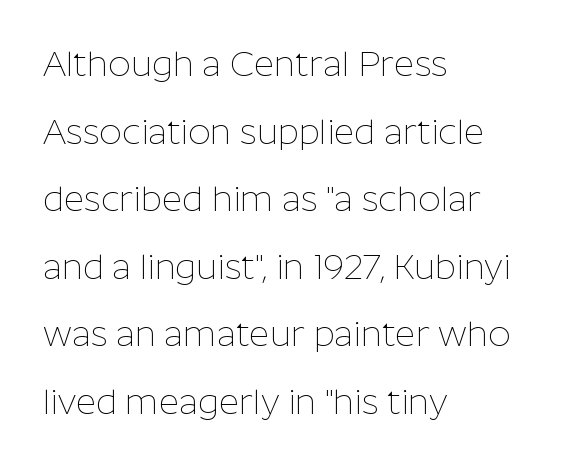
The image shows 35 px thin sans-serif type, upright; set left-aligned, loose line spacing (1.93x), normal letter spacing, not underlined; low stroke contrast and a medium x-height.
